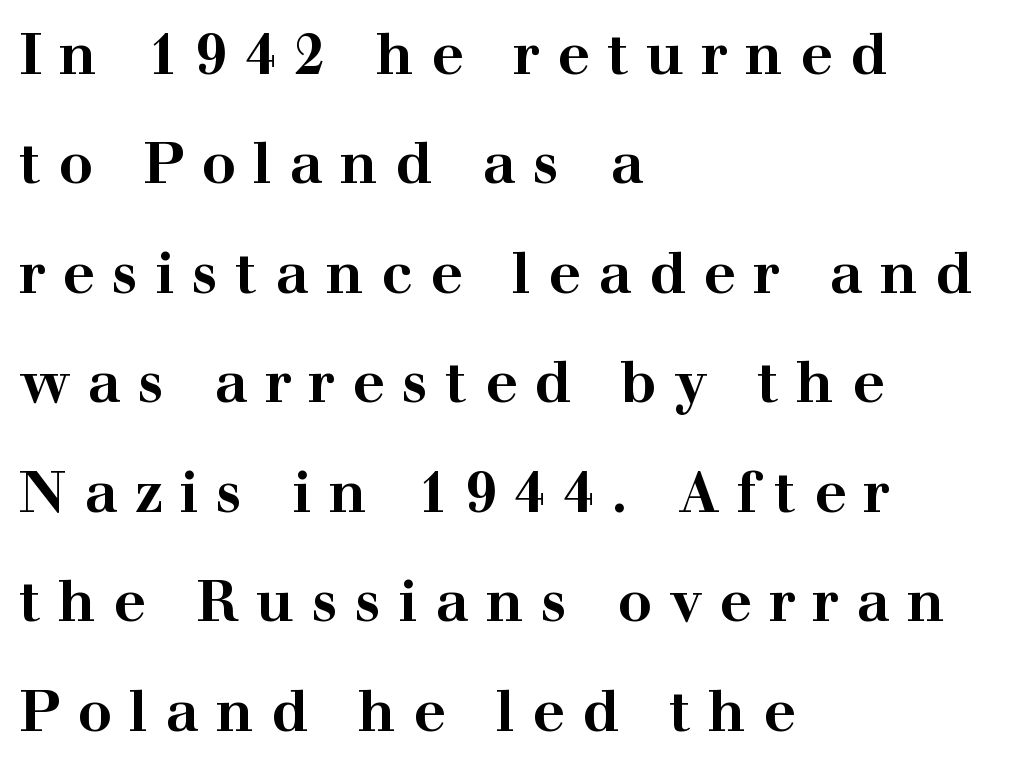
Q: Is the text bold? A: Yes.
Q: Is the text italic (slanted)? A: No, it is upright.
Q: Is the typeface a serif or a sans-serif typeface? A: Serif.
Q: Is the text underlined? A: No.
Q: How is the paragraph aligned? A: Left-aligned.
Q: Is the spacing between letters normal or unusually wide? A: Unusually wide.
Q: Is the spacing between lines tight, normal or loose? A: Loose.
Q: Width (condensed, normal, or wide)? A: Wide.
Q: Stroke contrast? A: High.
Q: x-height? A: Medium.
Q: Monospaced? A: No.
